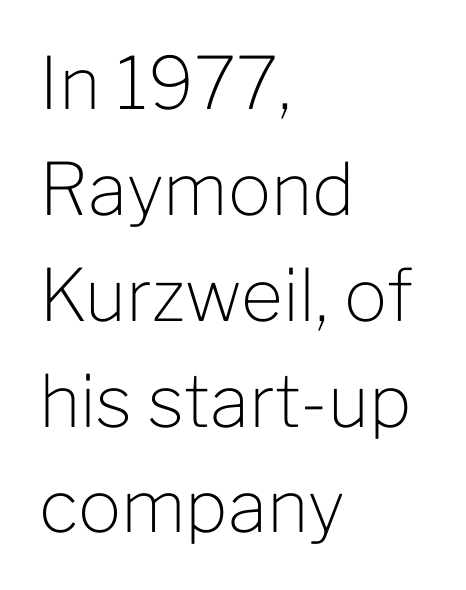
{"serif": "no", "italic": "no", "bold": "no", "weight": "light", "width": "normal", "stroke_contrast": "low", "x_height": "medium", "monospaced": "no", "underline": "no", "align": "left", "line_spacing": "normal", "line_spacing_ratio": 1.47, "letter_spacing": "normal", "letter_spacing_em": 0.0, "glyph_px": 72}
